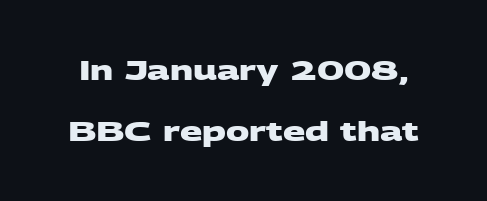
The image shows 26 px bold type; set loose line spacing (2.34x), normal letter spacing, not underlined.
